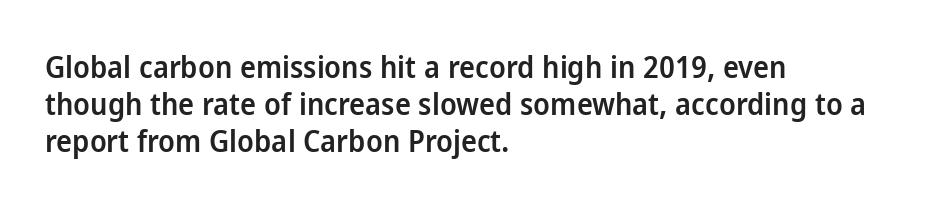
{"serif": "no", "italic": "no", "bold": "semi", "weight": "semibold", "width": "normal", "stroke_contrast": "low", "x_height": "medium", "monospaced": "no", "underline": "no", "align": "left", "line_spacing_ratio": 1.23, "letter_spacing": "normal", "letter_spacing_em": 0.0, "glyph_px": 30}
